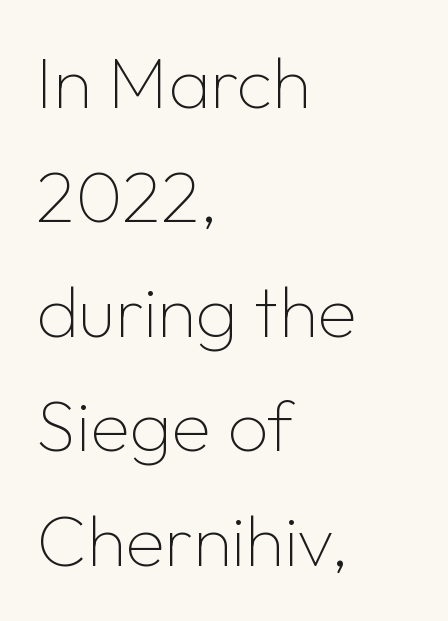
The image shows 72 px thin sans-serif type, upright; set left-aligned, normal line spacing (1.59x), normal letter spacing, not underlined; low stroke contrast and a medium x-height.
